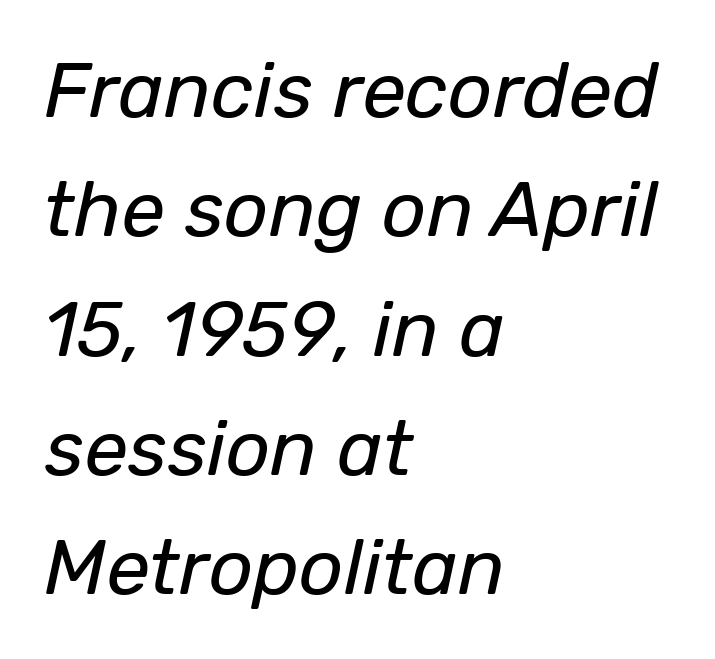
{"italic": "yes", "lean": "right", "slant_degrees": 12, "bold": "no", "weight": "regular", "width": "normal", "stroke_contrast": "low", "x_height": "medium", "monospaced": "no", "underline": "no", "align": "left", "line_spacing": "normal", "line_spacing_ratio": 1.53, "letter_spacing": "normal", "letter_spacing_em": 0.0, "glyph_px": 78}
